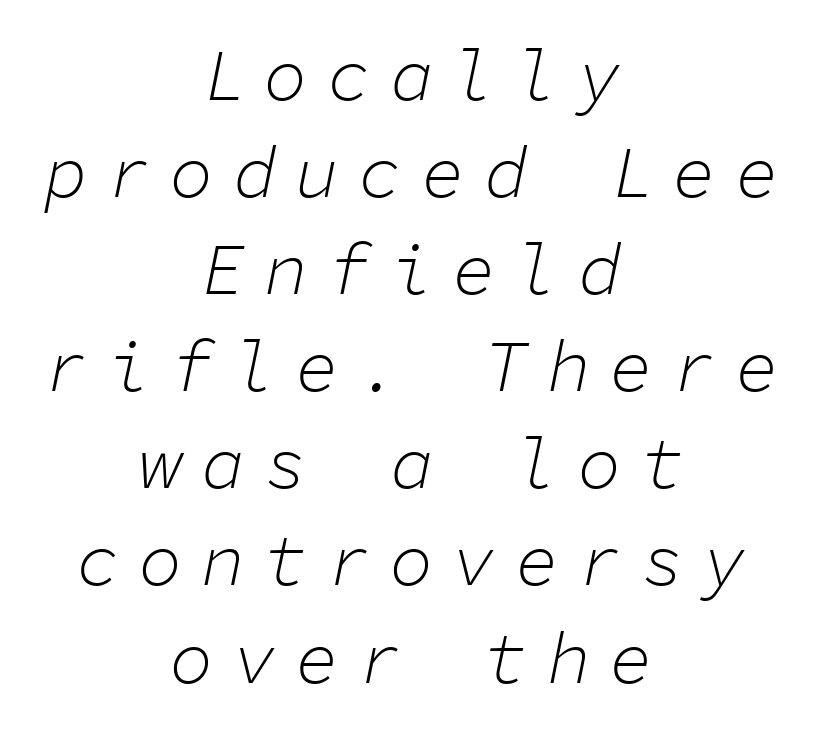
The image shows 73 px light type, italic (leaning right), monospaced; set centered, normal line spacing (1.33x), unusually wide letter spacing (+0.26 em), not underlined; low stroke contrast and a medium x-height.
